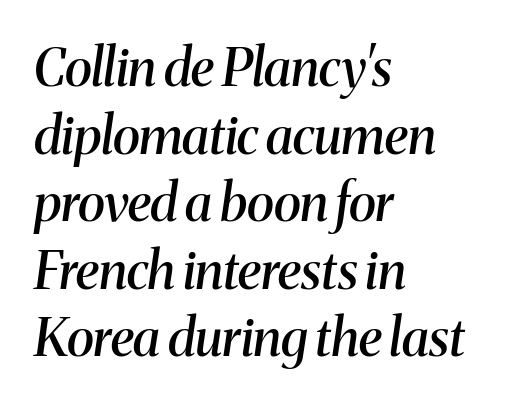
Unmarked baselines from the first word to the last. Students, note that the glyphs here touch the page at normal intervals. Rows of type keep a routine distance in the vertical direction. One-word summary of the alignment: left. The rendering shows small feet on the letterforms — a serif design.
